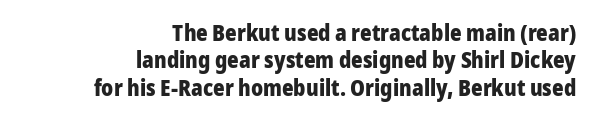
Q: Is the text bold? A: Yes.
Q: Is the text italic (slanted)? A: No, it is upright.
Q: Is the text underlined? A: No.
Q: How is the paragraph aligned? A: Right-aligned.
Q: Is the spacing between letters normal or unusually wide? A: Normal.
